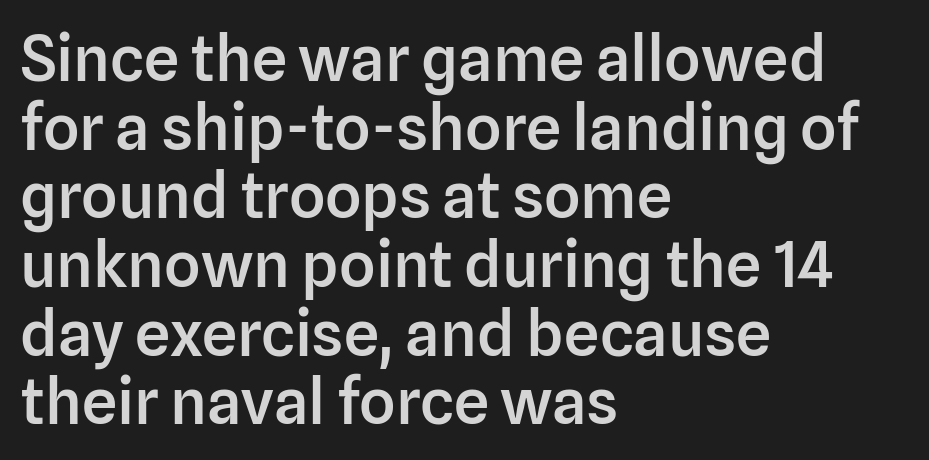
{"serif": "no", "italic": "no", "bold": "semi", "weight": "semibold", "width": "normal", "stroke_contrast": "low", "x_height": "medium", "monospaced": "no", "underline": "no", "align": "left", "line_spacing": "tight", "line_spacing_ratio": 1.09, "letter_spacing": "normal", "letter_spacing_em": 0.0, "glyph_px": 63}
